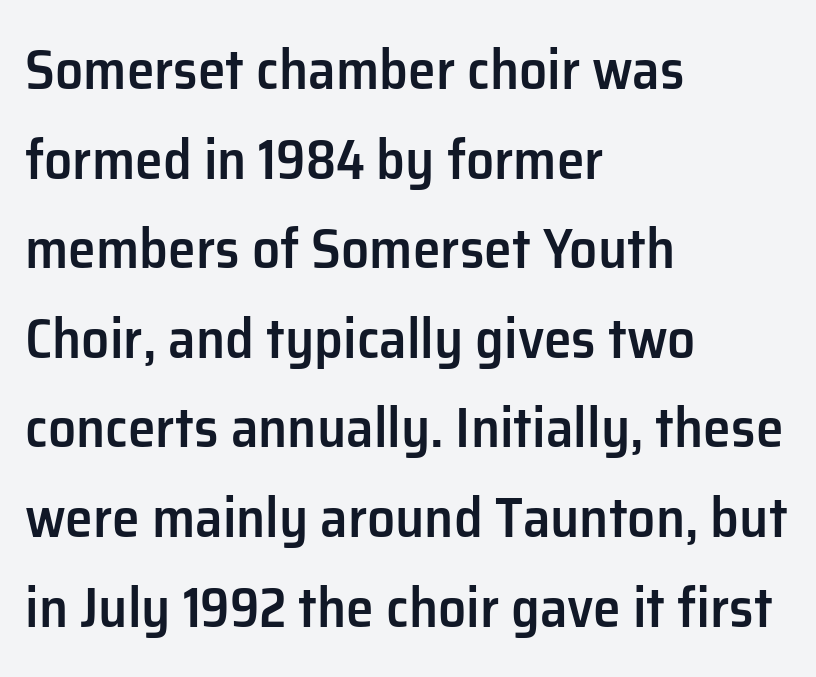
{"serif": "no", "italic": "no", "bold": "semi", "weight": "semibold", "width": "normal", "stroke_contrast": "low", "x_height": "medium", "monospaced": "no", "underline": "no", "align": "left", "line_spacing": "normal", "line_spacing_ratio": 1.6, "letter_spacing": "normal", "letter_spacing_em": 0.0, "glyph_px": 56}
